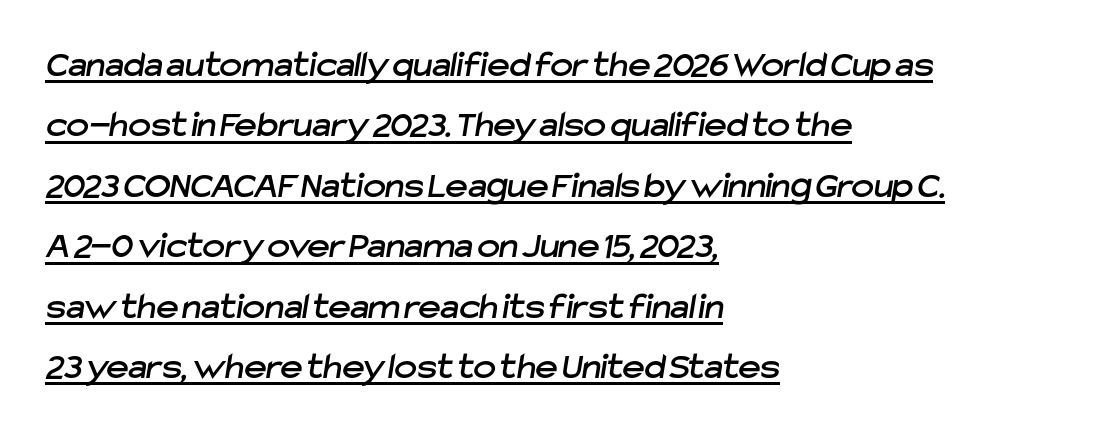
Nothing unusual about the tracking: characters are spaced as the font intends. The characters display no serif detailing; their extremities are plain. The face used here is proportionally spaced, like ordinary book or web type. Casual observation: everything's shoved over to the left. Descenders here cross a horizontal rule under the line. Reading down the column, the eye jumps a familiar distance to each next line.
